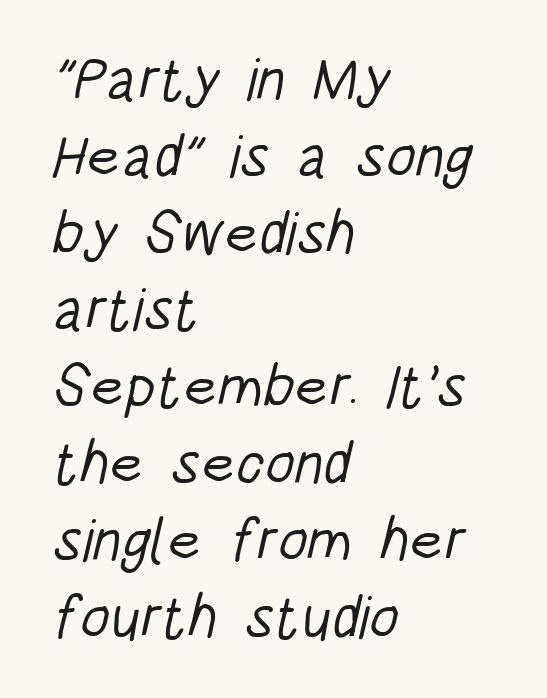
The image shows 60 px light, condensed sans-serif type; set left-aligned, normal line spacing (1.28x), normal letter spacing, not underlined; low stroke contrast and a large x-height.
